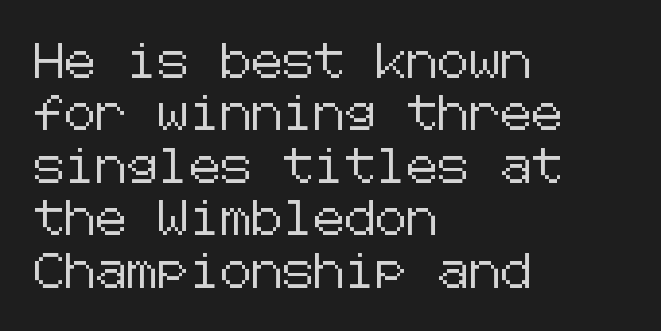
Any mark beneath the type? The region is blank. A roman cut, with each character standing at attention. The vertical gap from one line to the next is medium. This rendering leaves character spacing at its baseline value. Each line starts at the same left margin while the right side varies.
